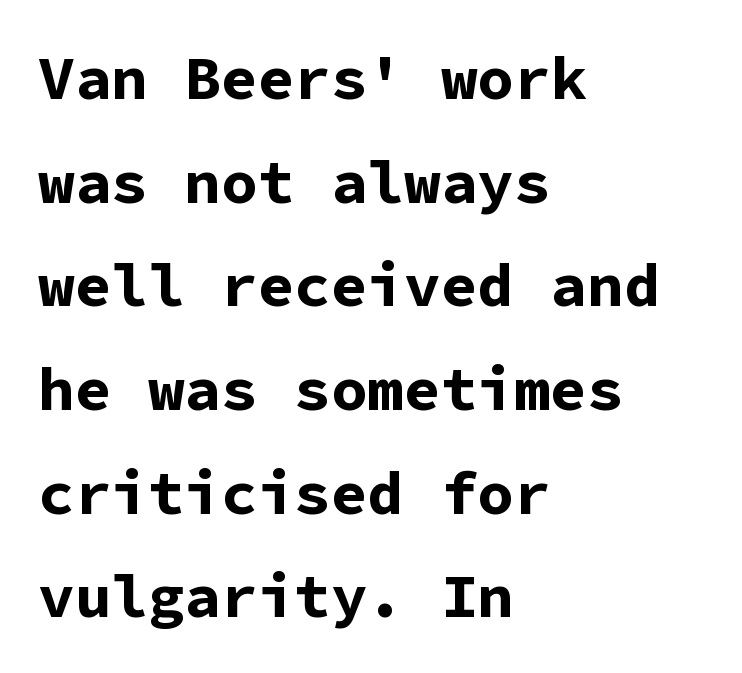
{"serif": "no", "italic": "no", "bold": "yes", "weight": "bold", "width": "normal", "stroke_contrast": "low", "x_height": "medium", "monospaced": "yes", "underline": "no", "align": "left", "line_spacing": "normal", "line_spacing_ratio": 1.7, "letter_spacing": "normal", "letter_spacing_em": 0.0, "glyph_px": 61}
